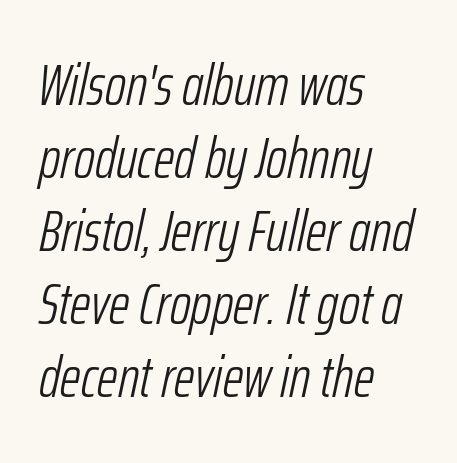
Q: Is the text bold? A: No.
Q: Is the text italic (slanted)? A: Yes, it leans right by about 12 degrees.
Q: Is the text underlined? A: No.
Q: How is the paragraph aligned? A: Left-aligned.
Q: Is the spacing between letters normal or unusually wide? A: Normal.
Q: Is the spacing between lines tight, normal or loose? A: Normal.
Q: Width (condensed, normal, or wide)? A: Condensed.
Q: Stroke contrast? A: Low.
Q: x-height? A: Medium.
Q: Monospaced? A: No.
